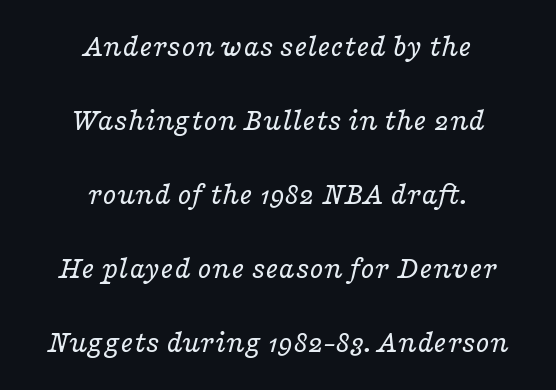
Q: Is the text bold? A: No.
Q: Is the text italic (slanted)? A: Yes, it leans right by about 16 degrees.
Q: Is the typeface a serif or a sans-serif typeface? A: Serif.
Q: Is the text underlined? A: No.
Q: How is the paragraph aligned? A: Centered.
Q: Is the spacing between letters normal or unusually wide? A: Normal.
Q: Is the spacing between lines tight, normal or loose? A: Loose.
Q: Width (condensed, normal, or wide)? A: Wide.
Q: Stroke contrast? A: Low.
Q: x-height? A: Medium.
Q: Monospaced? A: No.
